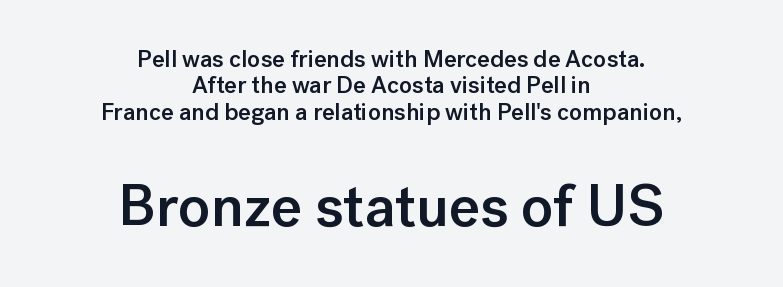
The image shows 59 px semibold sans-serif type, upright; set centered, tight line spacing (1.1x), normal letter spacing, not underlined; the second (bottom) block is 2.46x larger; low stroke contrast and a medium x-height.
